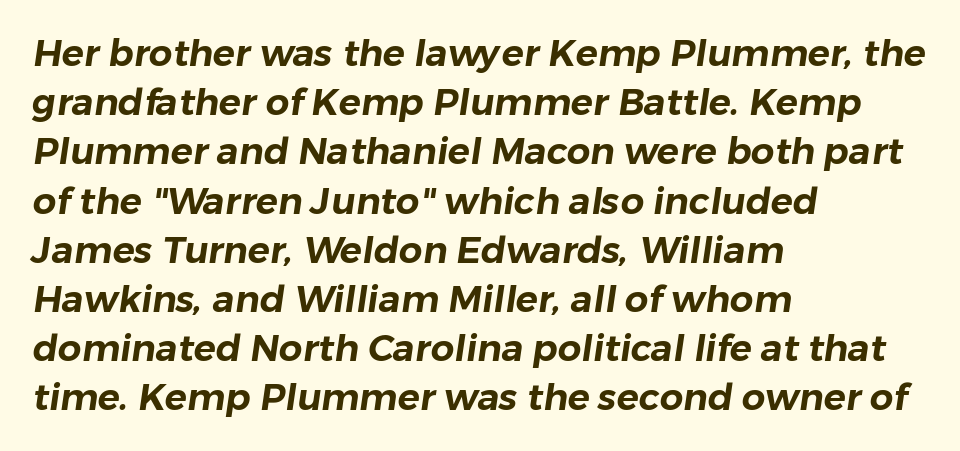
The image shows 37 px sans-serif type; set left-aligned, normal line spacing (1.33x), normal letter spacing, not underlined; low stroke contrast and a medium x-height.
